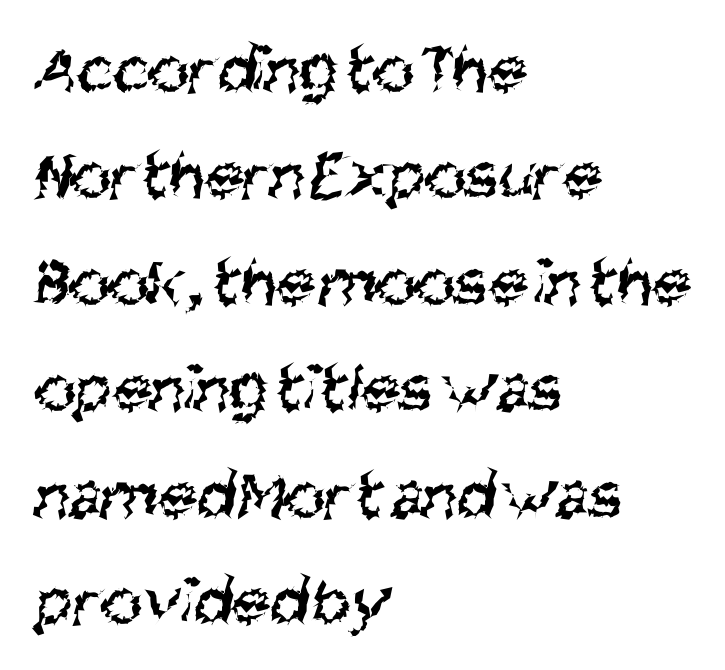
Stroke terminals: plain, sans-serif. Observe the ordinary spacing: letters are neighbours, not strangers. The characters are drawn with everyday or finer stroke widths. The lines are quadded left.
